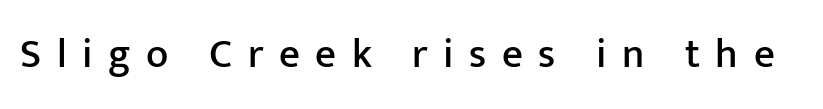
No feet cap the strokes, marking this as sans-serif type. This sample uses expanded letter spacing, leaving extra air between glyphs. The specimen reads as upright at a glance. This rendering features lettering with no underline. Note the varied advance widths — an 'i' is clearly narrower than an 'm'.
